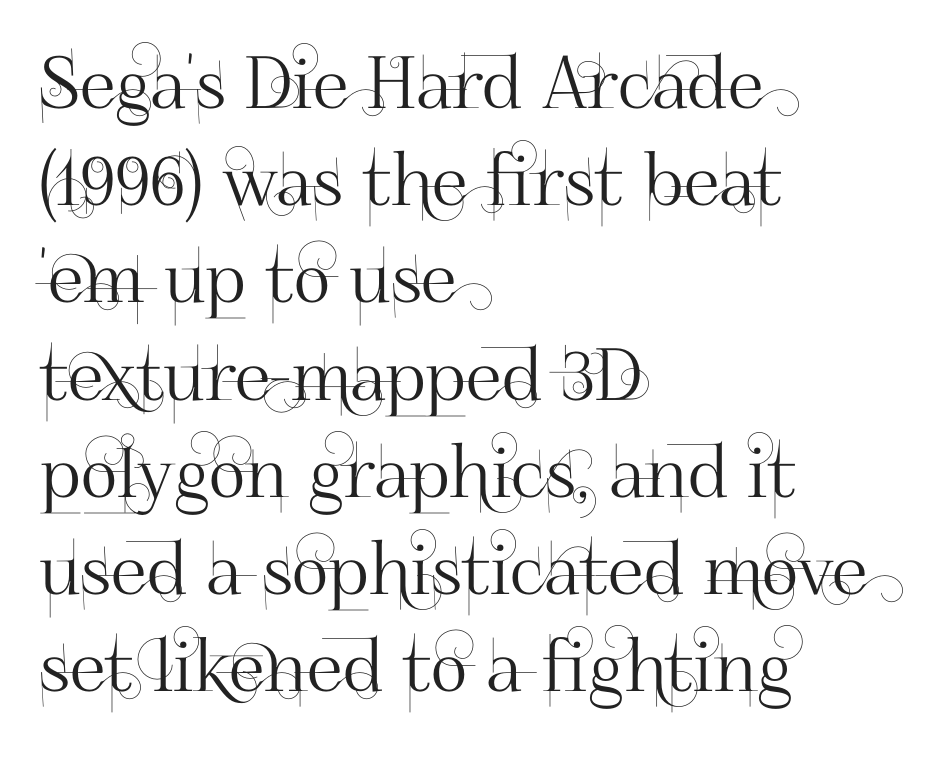
{"serif": "no", "italic": "no", "width": "normal", "stroke_contrast": "high", "x_height": "small", "monospaced": "no", "underline": "no", "align": "left", "line_spacing": "normal", "line_spacing_ratio": 1.35, "letter_spacing": "normal", "letter_spacing_em": 0.0, "glyph_px": 72}
